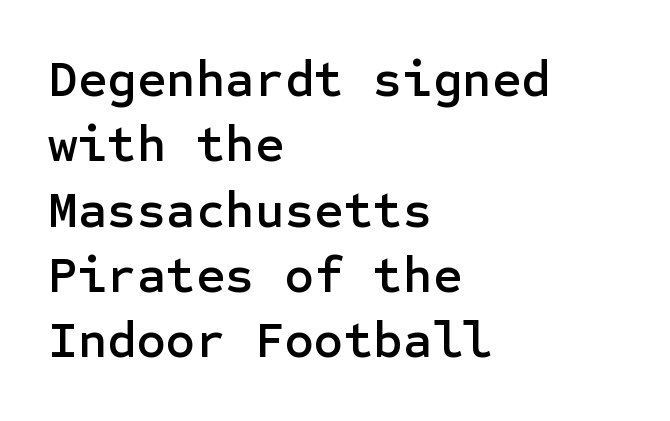
This is sans-serif lettering, the kind often seen on screens and signage. A typesetter would call this zero additional tracking. The block of text has a typical density, with ordinary space between rows. When letters stand straight like this, we call the style roman or upright. Reading down the block, your eye returns to a fixed left position each line.
